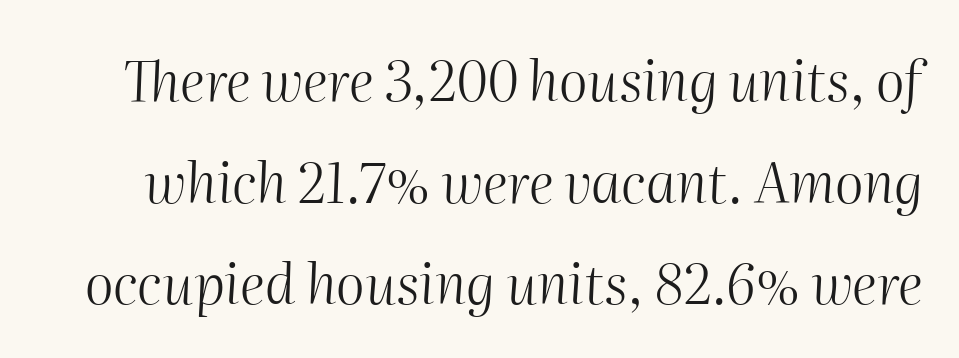
{"italic": "yes", "lean": "right", "slant_degrees": 2, "bold": "no", "weight": "light", "width": "normal", "stroke_contrast": "medium", "x_height": "medium", "monospaced": "no", "underline": "no", "line_spacing_ratio": 1.85, "letter_spacing": "normal", "letter_spacing_em": 0.0, "glyph_px": 55}
